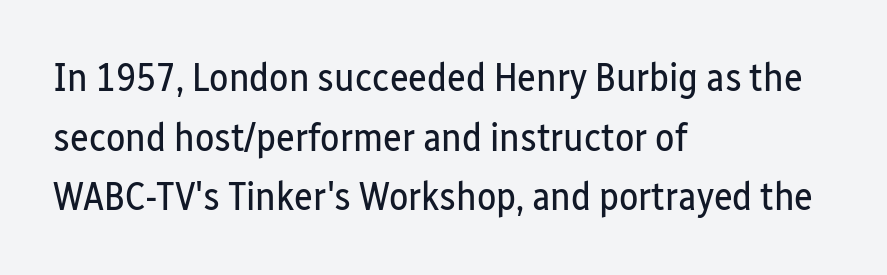
The typography opts for an upright posture over an oblique one. Plain, unruled lines of type. Proportional: the letters do not fall into vertical columns. Short and long lines alike share a common starting point at left.
